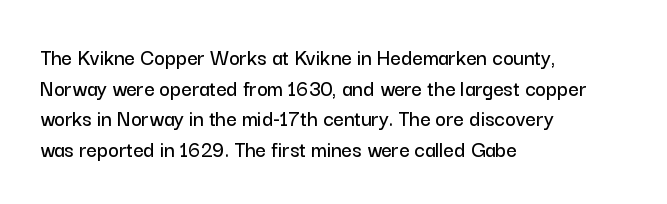
A typesetter would call this leading conventional body-copy spacing. No italicization has been applied; the sample stays upright. Tracking value appears to be zero — textbook default spacing. Short and long lines alike share a common starting point at left. Decoration check: the copy has no underline.
